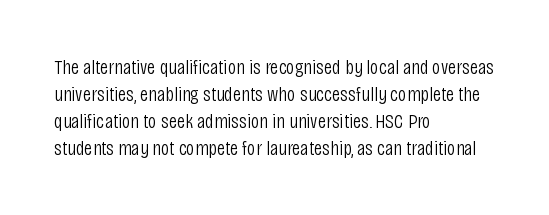
The image shows 21 px text type, upright; set left-aligned, normal line spacing (1.28x), normal letter spacing, not underlined.
